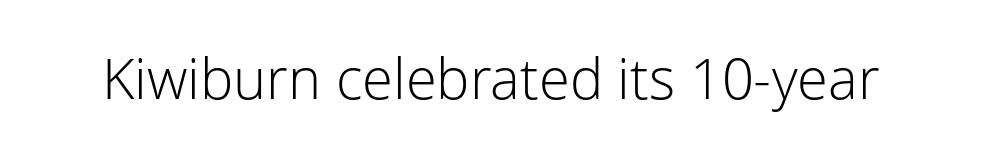
Each letter keeps its own natural width here, so spacing adapts to shape. Type style note: lacks serifs. Designer's note — italics off, roman on. This rendering leaves character spacing at its baseline value. The letters look calm and open, with moderate or lighter stems.
